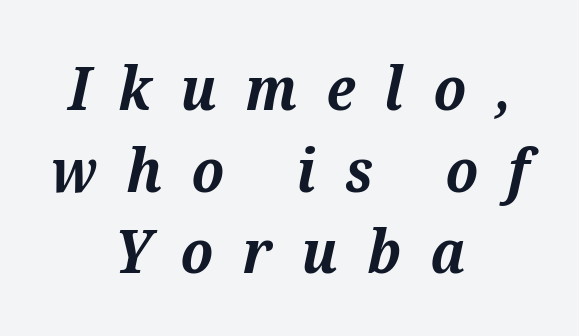
The image shows 61 px bold serif type, italic (leaning right); set centered, normal line spacing (1.34x), unusually wide letter spacing (+0.48 em), not underlined; medium stroke contrast and a medium x-height.
